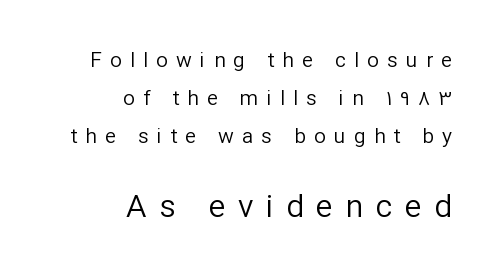
The image shows 32 px regular-weight sans-serif type, upright; set right-aligned, line spacing 1.8x, unusually wide letter spacing (+0.39 em), not underlined; the second (bottom) block is 1.52x larger; low stroke contrast and a medium x-height.
